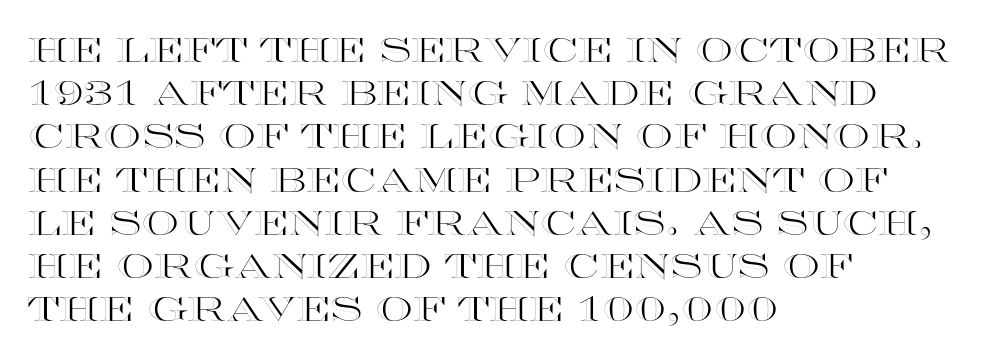
The image shows 33 px wide type, upright; set left-aligned, normal line spacing (1.31x), normal letter spacing, not underlined; a large x-height.
